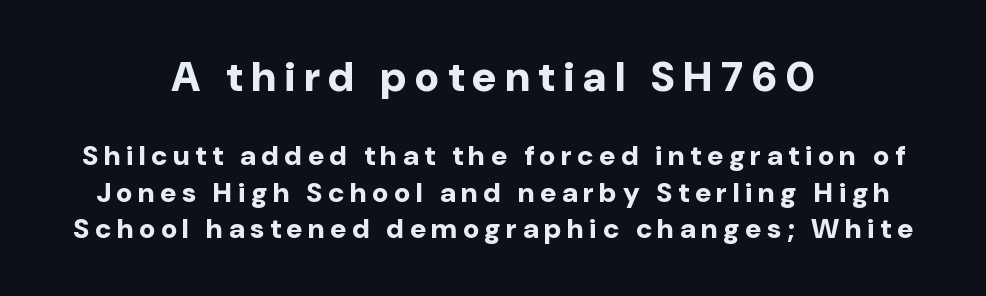
The vertical gap from one line to the next is medium. Observe the wide spacing: letters keep a clear distance from each other. These lines are rendered in a variable-pitch font. The foot of each line stays bare and open.
